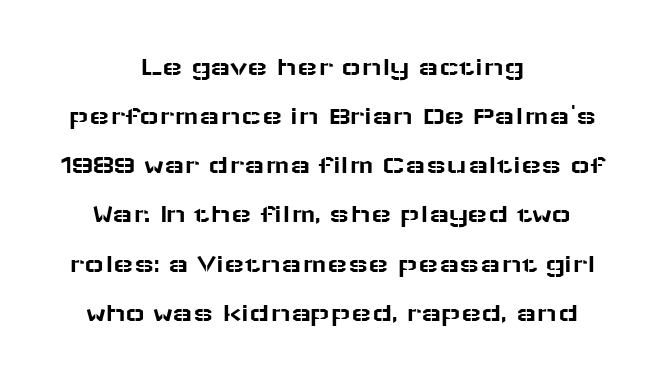
Inter-character spacing is left at the font's built-in metrics. A roman cut, with each character standing at attention. No word sits above an underline. The typesetter chose a symmetrical, centered arrangement here.
